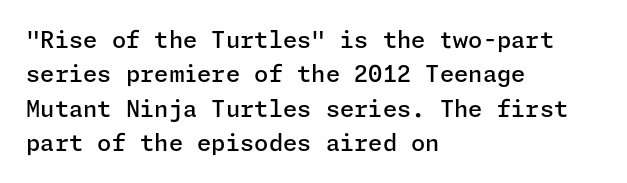
Q: Is the text bold? A: Semi-bold.
Q: Is the text italic (slanted)? A: No, it is upright.
Q: Is the text underlined? A: No.
Q: How is the paragraph aligned? A: Left-aligned.
Q: Is the spacing between letters normal or unusually wide? A: Normal.
Q: Is the spacing between lines tight, normal or loose? A: Normal.
